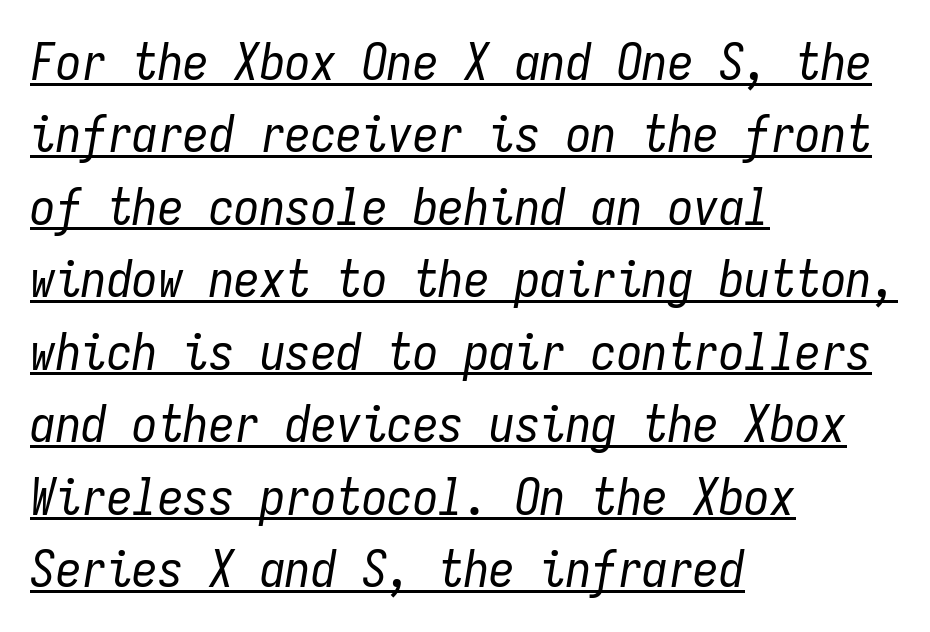
Q: Is the text bold? A: No.
Q: Is the text italic (slanted)? A: Yes, it leans right by about 9 degrees.
Q: Is the text underlined? A: Yes.
Q: How is the paragraph aligned? A: Left-aligned.
Q: Is the spacing between letters normal or unusually wide? A: Normal.
Q: Is the spacing between lines tight, normal or loose? A: Normal.
Q: Width (condensed, normal, or wide)? A: Condensed.
Q: Stroke contrast? A: Low.
Q: x-height? A: Medium.
Q: Monospaced? A: Yes.
